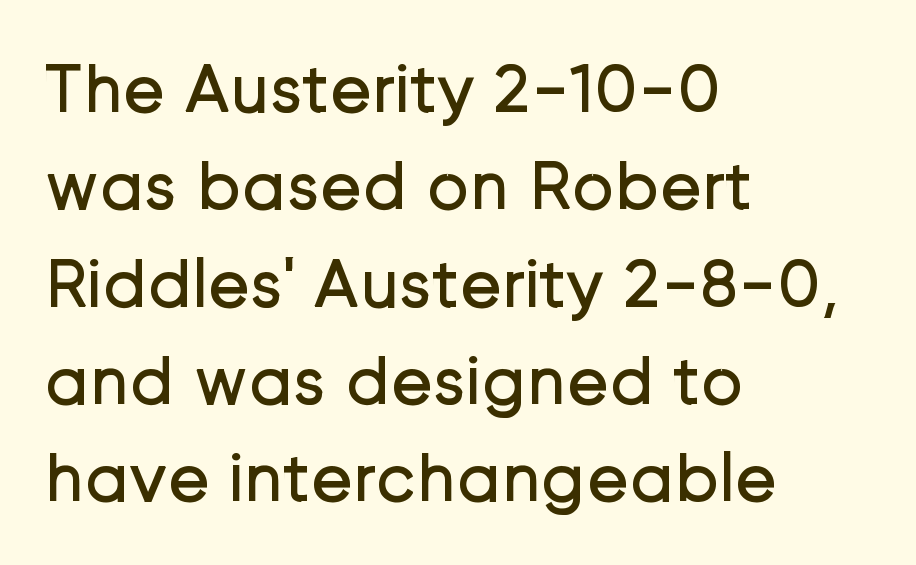
Q: Is the text bold? A: No.
Q: Is the text italic (slanted)? A: No, it is upright.
Q: Is the typeface a serif or a sans-serif typeface? A: Sans-serif.
Q: Is the text underlined? A: No.
Q: How is the paragraph aligned? A: Left-aligned.
Q: Is the spacing between letters normal or unusually wide? A: Normal.
Q: Is the spacing between lines tight, normal or loose? A: Normal.
Q: Width (condensed, normal, or wide)? A: Normal.
Q: Stroke contrast? A: Low.
Q: x-height? A: Medium.
Q: Monospaced? A: No.
